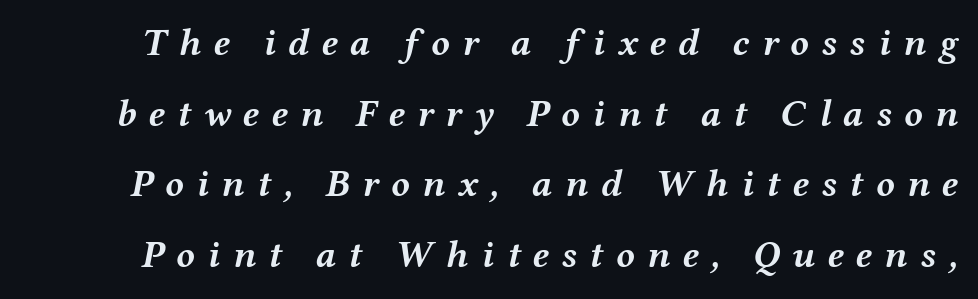
{"italic": "yes", "lean": "right", "slant_degrees": 12, "bold": "yes", "weight": "semibold", "width": "wide", "stroke_contrast": "medium", "x_height": "medium", "monospaced": "no", "underline": "no", "line_spacing_ratio": 1.86, "letter_spacing": "wide", "letter_spacing_em": 0.33, "glyph_px": 38}
